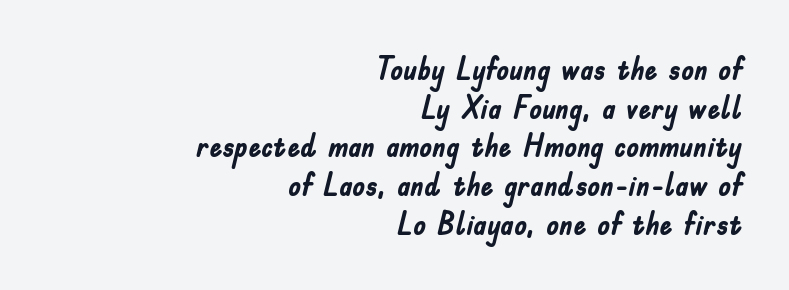
The area under the type is left untouched. The strokes are fattened all the way to bold. This sample has the flowing, uneven cadence of proportional lettering. Notice how the passage keeps a crisp vertical edge on the right only.
